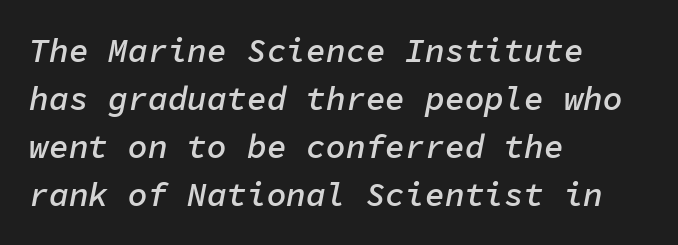
{"italic": "yes", "lean": "right", "slant_degrees": 11, "bold": "semi", "weight": "semibold", "width": "normal", "stroke_contrast": "low", "x_height": "medium", "monospaced": "yes", "underline": "no", "align": "left", "line_spacing": "normal", "line_spacing_ratio": 1.45, "letter_spacing": "normal", "letter_spacing_em": 0.0, "glyph_px": 33}
